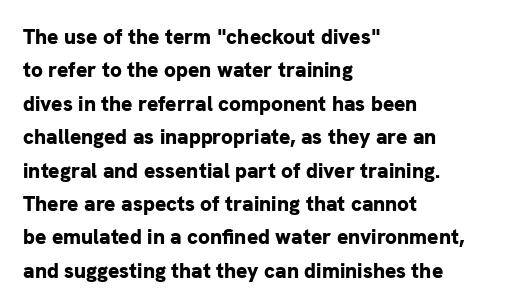
The lines sit at an ordinary, default distance from one another. Bare-footed words on every line. The rendering uses a bold face; every stroke is thick and dark. Posture: upright roman.
